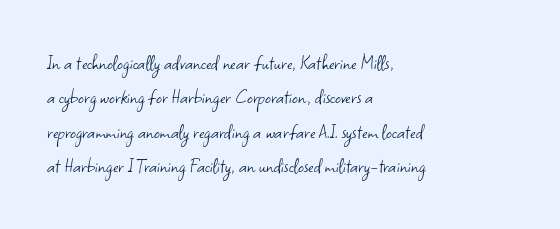
Q: Is the text bold? A: No.
Q: Is the text italic (slanted)? A: Yes.
Q: Is the text underlined? A: No.
Q: How is the paragraph aligned? A: Left-aligned.
Q: Is the spacing between letters normal or unusually wide? A: Normal.
Q: Is the spacing between lines tight, normal or loose? A: Normal.
